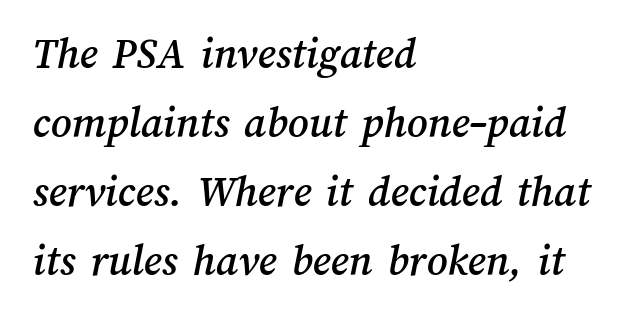
Q: Is the text underlined? A: No.
Q: How is the paragraph aligned? A: Left-aligned.
Q: Is the spacing between letters normal or unusually wide? A: Normal.
Q: Is the spacing between lines tight, normal or loose? A: Normal.
Q: Width (condensed, normal, or wide)? A: Normal.
Q: Stroke contrast? A: Medium.
Q: x-height? A: Medium.
Q: Monospaced? A: No.
